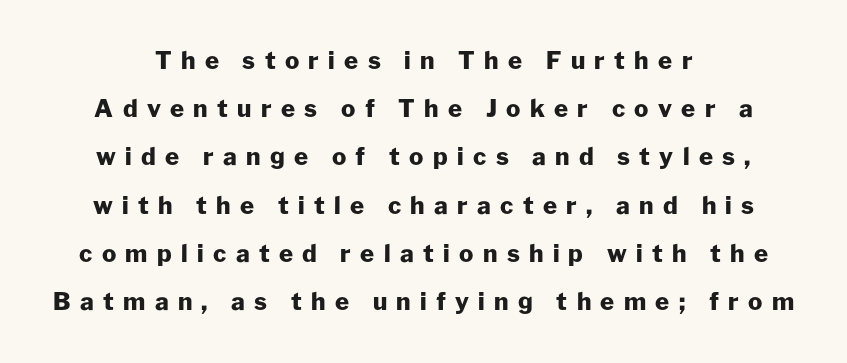
The image shows 24 px bold type, upright; set centered, loose line spacing (2.01x), unusually wide letter spacing (+0.39 em), not underlined.
